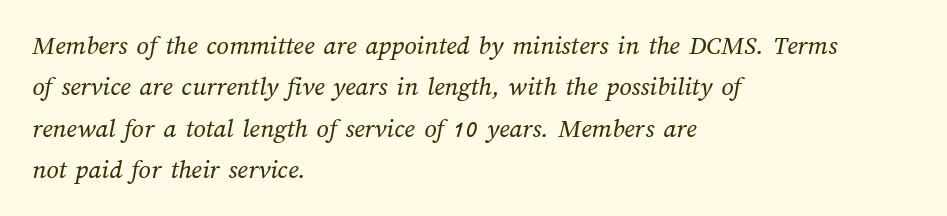
The image shows 27 px text type; set left-aligned, normal line spacing (1.53x), normal letter spacing, not underlined.
